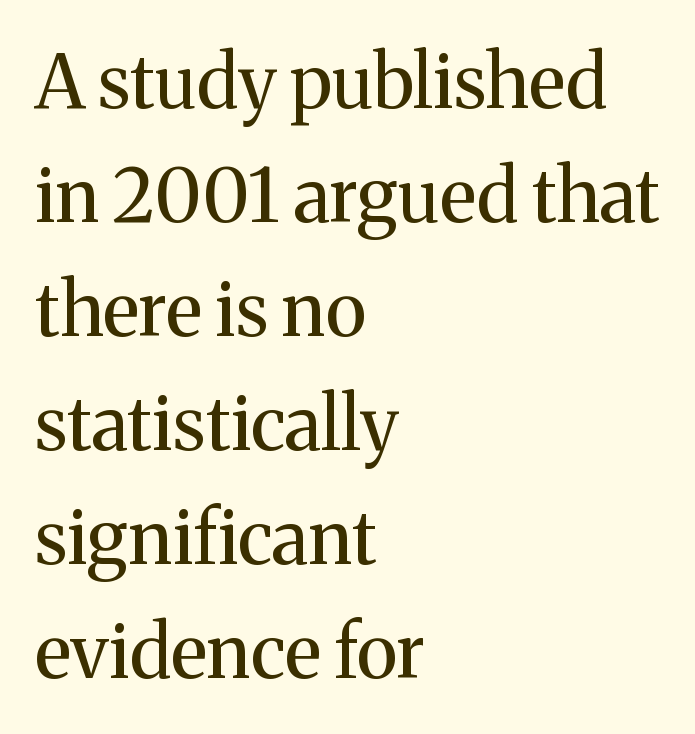
The string is rendered with underlining switched off. The face used here is rendered with its standard letterfit. A student would call this left alignment; a typographer would say flush left, rag right. One glance says typical: line gaps are just what's usual. The glyphs in this specimen are seriffed. Is this a heavy cut? Hardly; it is regular or lighter.
